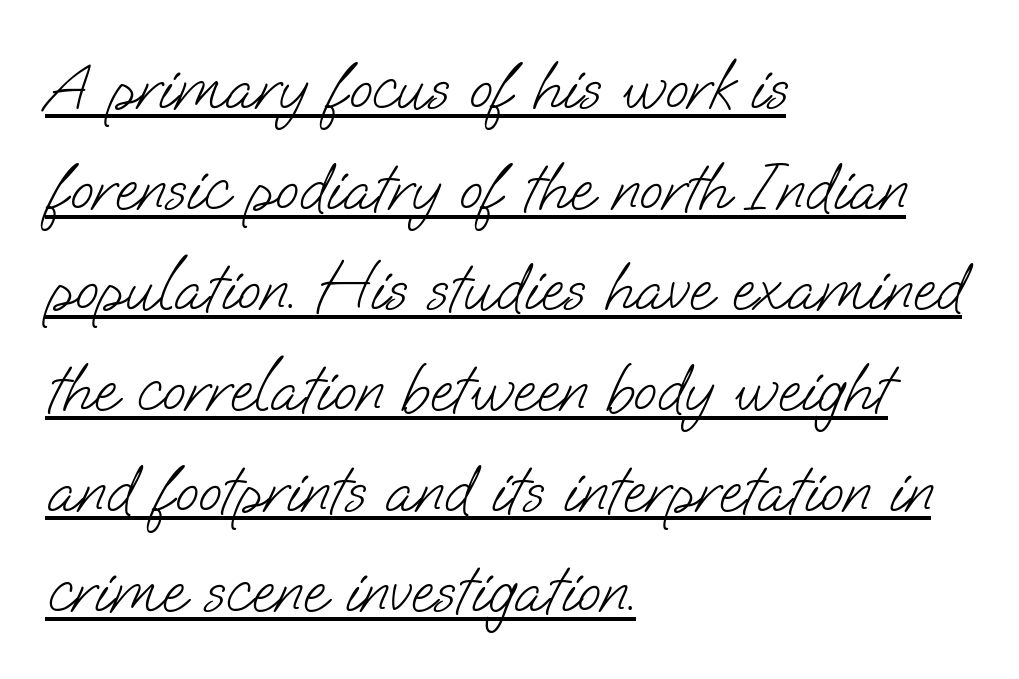
Q: Is the text bold? A: No.
Q: Is the typeface a serif or a sans-serif typeface? A: Sans-serif.
Q: Is the text underlined? A: Yes.
Q: How is the paragraph aligned? A: Left-aligned.
Q: Is the spacing between letters normal or unusually wide? A: Normal.
Q: Is the spacing between lines tight, normal or loose? A: Normal.
Q: Width (condensed, normal, or wide)? A: Normal.
Q: Stroke contrast? A: Low.
Q: x-height? A: Small.
Q: Monospaced? A: No.
